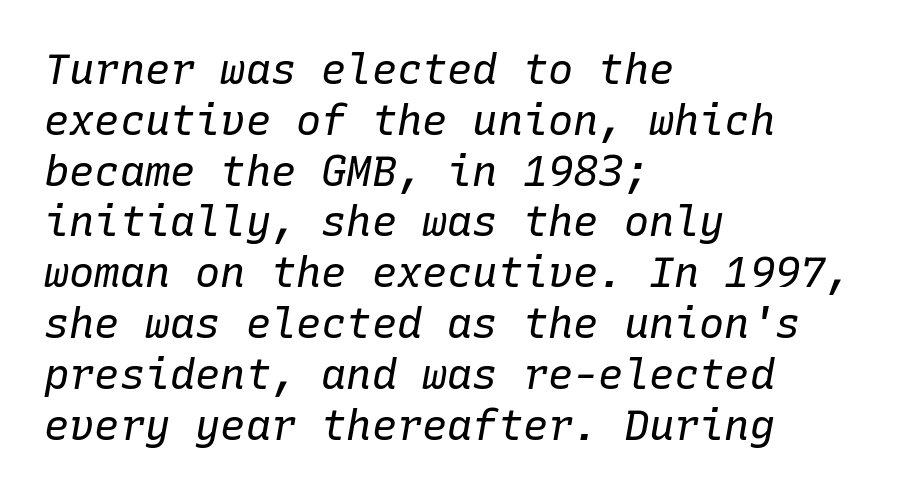
Q: Is the text bold? A: No.
Q: Is the text italic (slanted)? A: Yes, it leans right by about 10 degrees.
Q: Is the text underlined? A: No.
Q: How is the paragraph aligned? A: Left-aligned.
Q: Is the spacing between letters normal or unusually wide? A: Normal.
Q: Width (condensed, normal, or wide)? A: Normal.
Q: Stroke contrast? A: Low.
Q: x-height? A: Medium.
Q: Monospaced? A: Yes.
